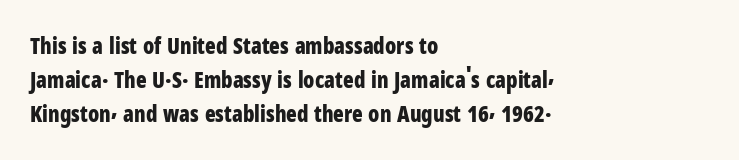
Underline: absent. Default kerning and tracking; the words read as compact shapes. Successive baselines arrive at the customary interval. You can tell it's not italic because the verticals are truly vertical. One-word summary of the alignment: left. These lines carry a lot of weight — the face is fully bold.
